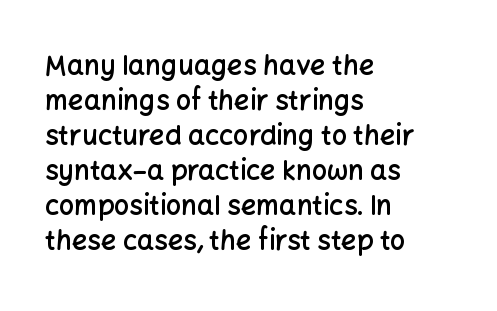
{"italic": "no", "bold": "semi", "underline": "no", "align": "left", "line_spacing": "normal", "line_spacing_ratio": 1.3, "letter_spacing": "normal", "letter_spacing_em": 0.0, "glyph_px": 27}
